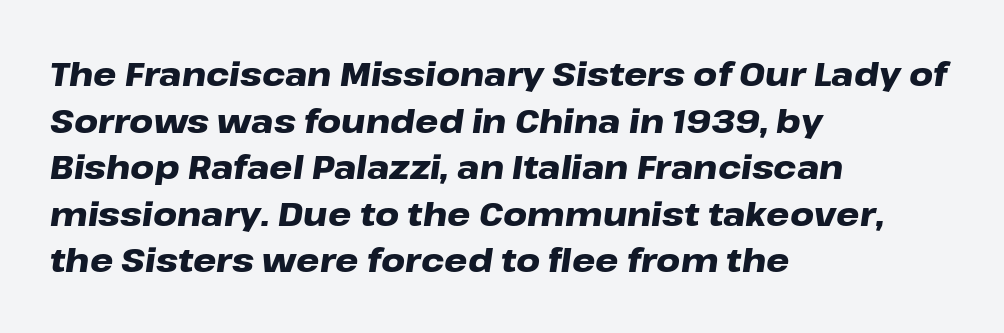
Q: Is the text bold? A: Yes.
Q: Is the text italic (slanted)? A: Yes, it leans right by about 8 degrees.
Q: Is the text underlined? A: No.
Q: How is the paragraph aligned? A: Left-aligned.
Q: Is the spacing between letters normal or unusually wide? A: Normal.
Q: Is the spacing between lines tight, normal or loose? A: Normal.
Q: Width (condensed, normal, or wide)? A: Wide.
Q: Stroke contrast? A: Low.
Q: x-height? A: Medium.
Q: Monospaced? A: No.
